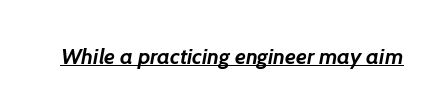
The image shows 22 px bold type; set normal letter spacing, underlined.
